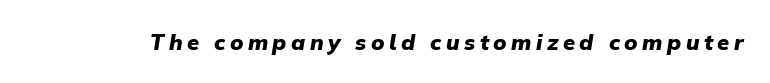
Q: Is the text bold? A: Yes.
Q: Is the text italic (slanted)? A: Yes, it leans right by about 9 degrees.
Q: Is the text underlined? A: No.
Q: Is the spacing between letters normal or unusually wide? A: Unusually wide.
